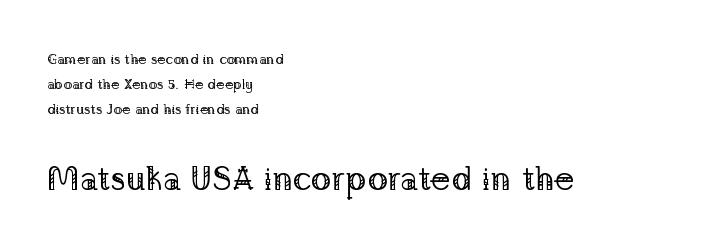
Q: Is the text bold? A: No.
Q: Is the text italic (slanted)? A: No, it is upright.
Q: Is the typeface a serif or a sans-serif typeface? A: Serif.
Q: Is the text underlined? A: No.
Q: How is the paragraph aligned? A: Left-aligned.
Q: Is the spacing between letters normal or unusually wide? A: Normal.
Q: Which block of text is set in a larger size, the first (top) or the second (bottom)? A: The second (bottom) one.
Q: Width (condensed, normal, or wide)? A: Normal.
Q: Stroke contrast? A: Low.
Q: x-height? A: Medium.
Q: Monospaced? A: No.
